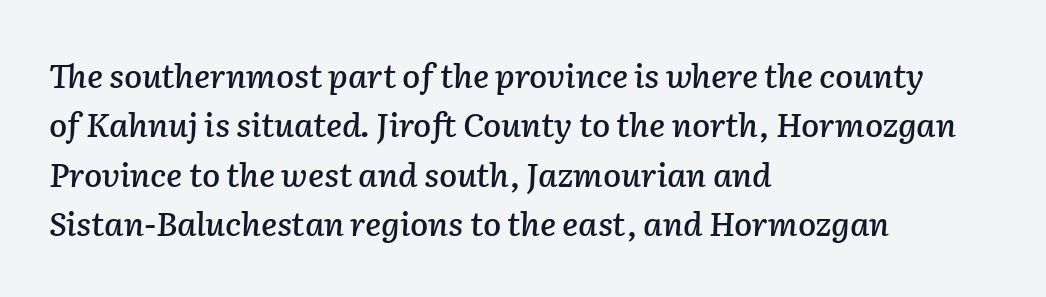
{"italic": "yes", "lean": "right", "slant_degrees": 2, "width": "normal", "stroke_contrast": "low", "x_height": "medium", "monospaced": "no", "underline": "no", "align": "left", "line_spacing": "normal", "line_spacing_ratio": 1.5, "letter_spacing": "normal", "letter_spacing_em": 0.0, "glyph_px": 33}
